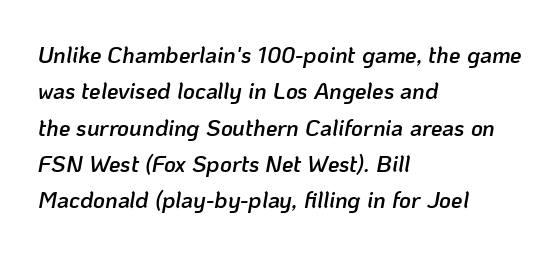
The gap between lines stays unmarked. Every letter is mildly thick-stroked: semibold rather than bold. Regarding leading, the lines here are spaced in the standard way. Look at the tracking — it's just the regular setting, nothing added.
